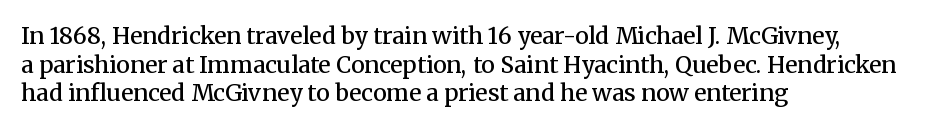
Q: Is the text bold? A: Semi-bold.
Q: Is the text italic (slanted)? A: No, it is upright.
Q: Is the text underlined? A: No.
Q: How is the paragraph aligned? A: Left-aligned.
Q: Is the spacing between letters normal or unusually wide? A: Normal.
Q: Is the spacing between lines tight, normal or loose? A: Normal.
